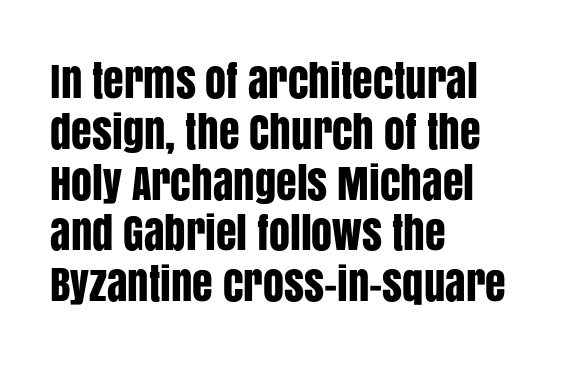
Q: Is the text italic (slanted)? A: No, it is upright.
Q: Is the typeface a serif or a sans-serif typeface? A: Sans-serif.
Q: Is the text underlined? A: No.
Q: How is the paragraph aligned? A: Left-aligned.
Q: Is the spacing between letters normal or unusually wide? A: Normal.
Q: Width (condensed, normal, or wide)? A: Condensed.
Q: Stroke contrast? A: Low.
Q: x-height? A: Large.
Q: Monospaced? A: No.
